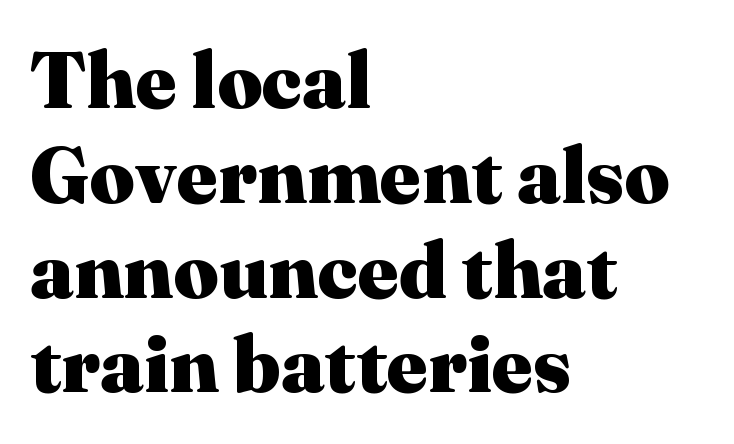
{"serif": "yes", "italic": "no", "bold": "yes", "weight": "heavy", "width": "normal", "stroke_contrast": "medium", "x_height": "medium", "monospaced": "no", "underline": "no", "align": "left", "line_spacing_ratio": 1.2, "letter_spacing": "normal", "letter_spacing_em": 0.0, "glyph_px": 79}
